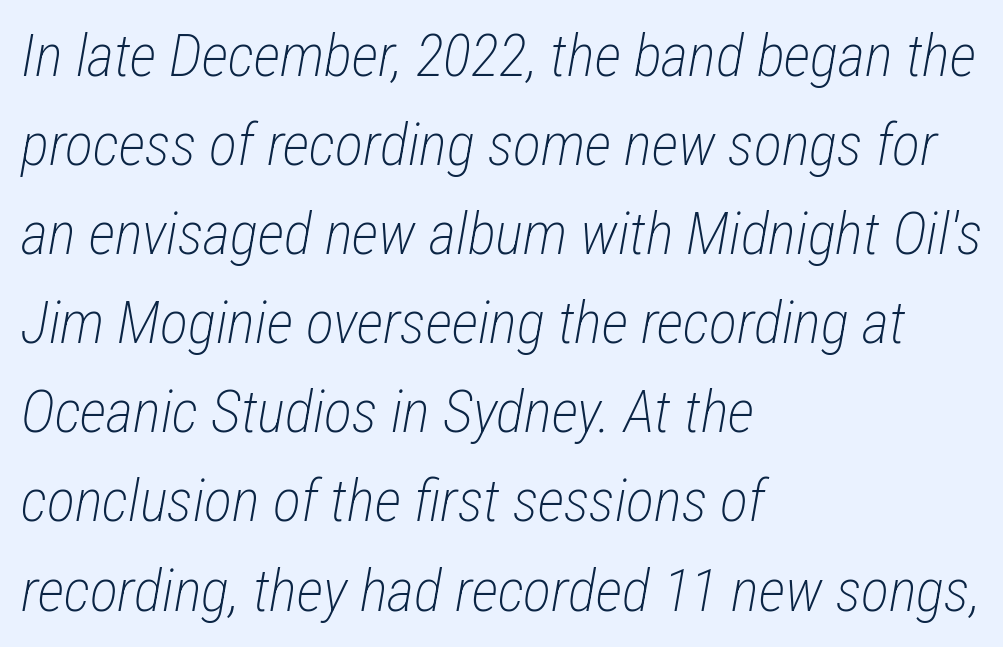
The image shows 59 px light, condensed type, italic (leaning right); set left-aligned, normal line spacing (1.51x), normal letter spacing, not underlined; low stroke contrast and a medium x-height.
